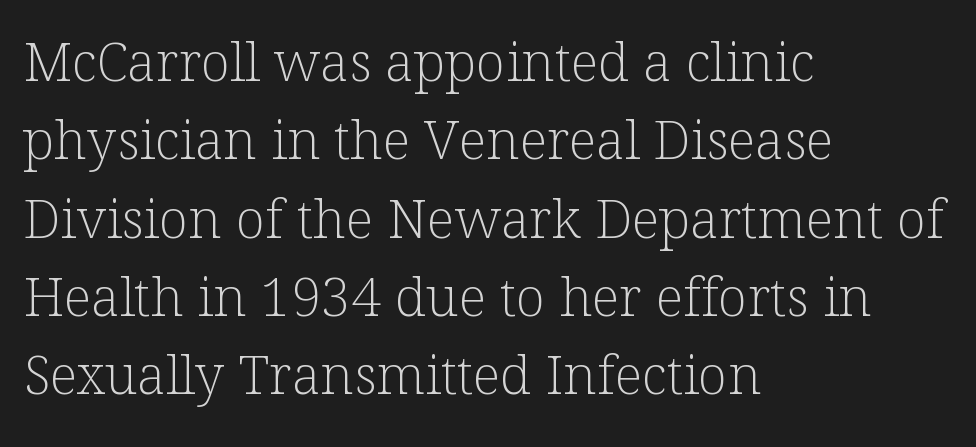
Every row of glyphs begins at an identical x-position on the left. Classification — serif. Bare-footed words on every line. The rendering keeps characters at their native spacing. A normal amount of white space separates one row of letters from the next. The strokes are not fattened; the text isn't bold.
